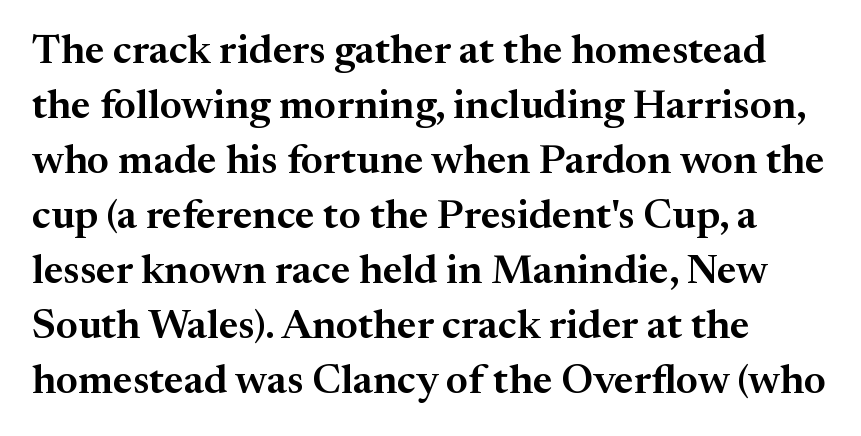
Successive baselines arrive at the customary interval. Descender tails drop into unmarked territory. Upright lettering throughout. Each letter's strokes conclude with small projecting serifs. Proportional: the letters do not fall into vertical columns. Inter-character spacing is left at the font's built-in metrics.
